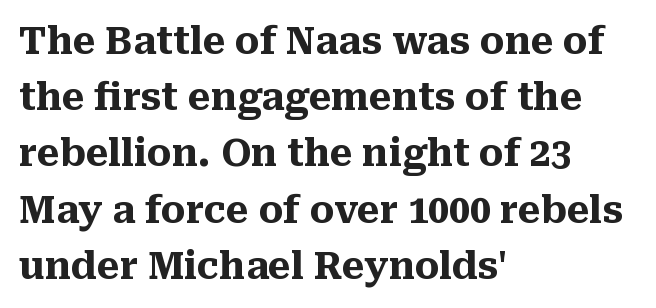
The lines are quadded left. Regarding serifs, this sample has them. Vertical strokes here are truly vertical. Short note: letters normally spaced. Honestly, the row spacing looks completely unremarkable.
